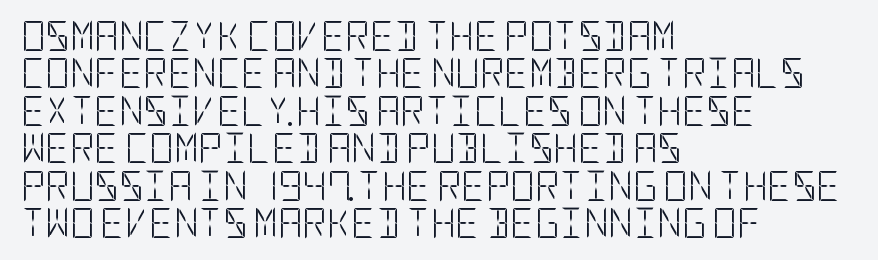
No italicization has been applied; the sample stays upright. This sample keeps an unexceptional amount of space between lines. The text block is weighted toward the left margin, trailing off unevenly rightward. Nothing heavy about these letters — not bold at all. Only glyphs here, with clear space below each row.
